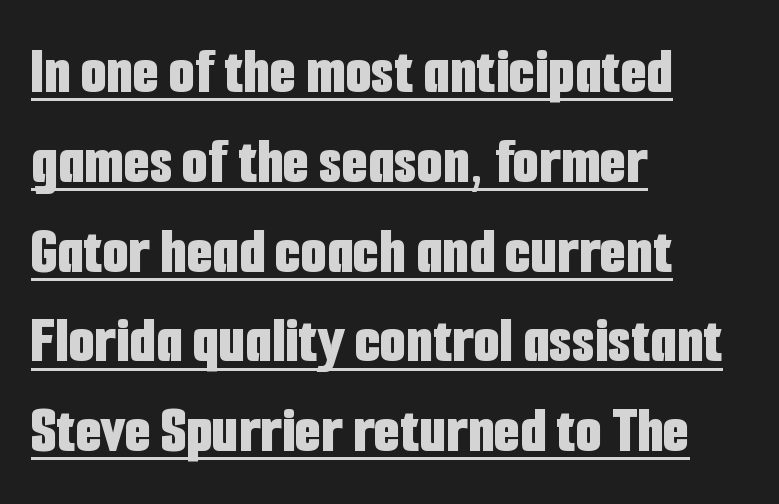
{"serif": "no", "italic": "no", "bold": "yes", "weight": "bold", "width": "condensed", "stroke_contrast": "low", "x_height": "medium", "monospaced": "no", "underline": "yes", "align": "left", "line_spacing": "normal", "line_spacing_ratio": 1.34, "letter_spacing": "normal", "letter_spacing_em": 0.0, "glyph_px": 67}
